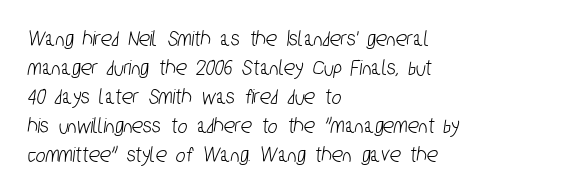
Q: Is the text underlined? A: No.
Q: How is the paragraph aligned? A: Left-aligned.
Q: Is the spacing between letters normal or unusually wide? A: Normal.
Q: Is the spacing between lines tight, normal or loose? A: Normal.
